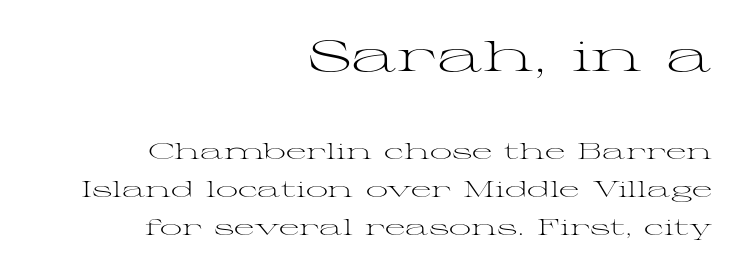
No heavy texture on the line: the type isn't bold. Type without underlining. Spacing verdict: proportional, widths tailored to each character. I'd call this a serif setting — the letters wear small feet. Look at the tracking — it's just the regular setting, nothing added.
